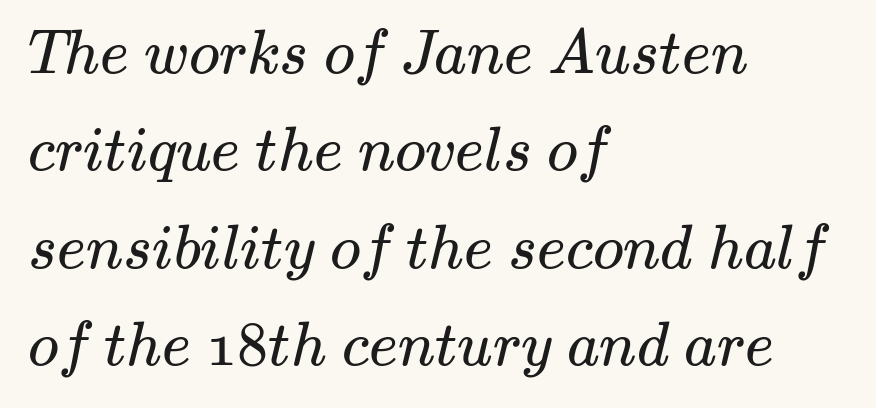
Q: Is the text bold? A: No.
Q: Is the typeface a serif or a sans-serif typeface? A: Serif.
Q: Is the text underlined? A: No.
Q: How is the paragraph aligned? A: Left-aligned.
Q: Is the spacing between letters normal or unusually wide? A: Normal.
Q: Is the spacing between lines tight, normal or loose? A: Normal.
Q: Width (condensed, normal, or wide)? A: Wide.
Q: Stroke contrast? A: Medium.
Q: x-height? A: Small.
Q: Monospaced? A: No.
